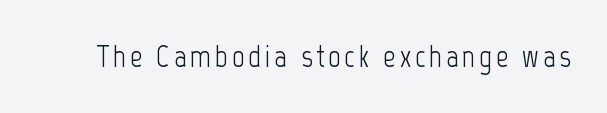
The image shows 31 px light, condensed sans-serif type, upright; set not underlined; low stroke contrast and a medium x-height.
